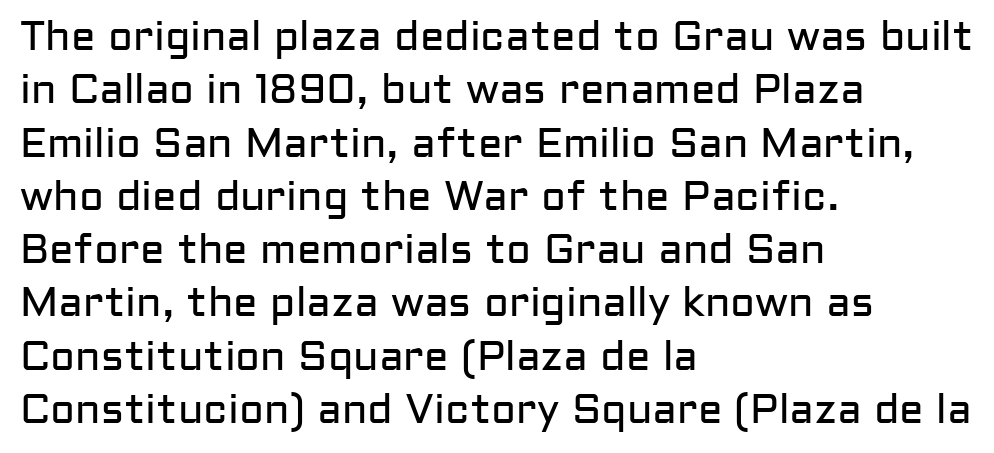
The image shows 41 px regular-weight sans-serif type, upright; set left-aligned, normal line spacing (1.3x), normal letter spacing, not underlined; low stroke contrast and a medium x-height.
